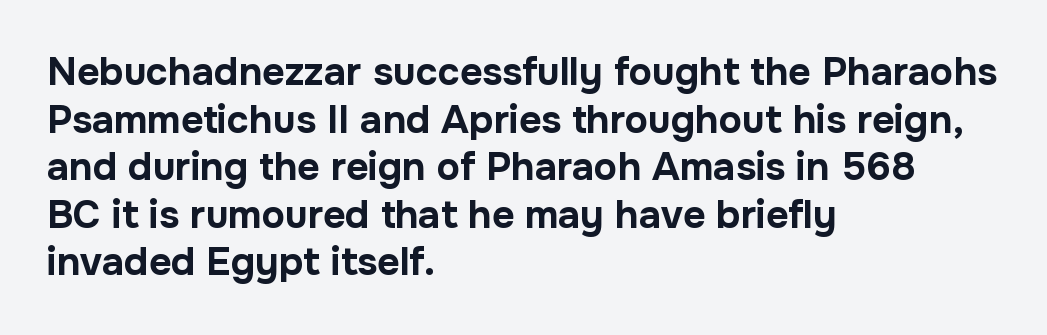
Q: Is the text bold? A: Yes.
Q: Is the text italic (slanted)? A: No, it is upright.
Q: Is the typeface a serif or a sans-serif typeface? A: Sans-serif.
Q: Is the text underlined? A: No.
Q: How is the paragraph aligned? A: Left-aligned.
Q: Is the spacing between letters normal or unusually wide? A: Normal.
Q: Width (condensed, normal, or wide)? A: Normal.
Q: Stroke contrast? A: Low.
Q: x-height? A: Medium.
Q: Monospaced? A: No.
